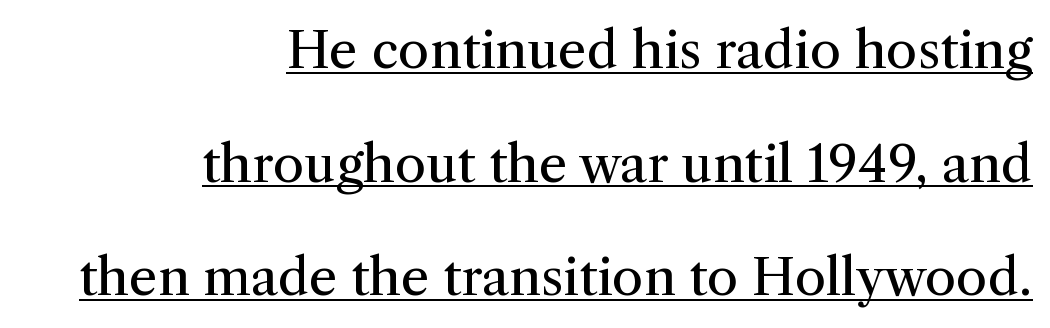
The image shows 51 px regular-weight serif type, upright; set right-aligned, loose line spacing (2.23x), normal letter spacing, underlined; medium stroke contrast and a medium x-height.
